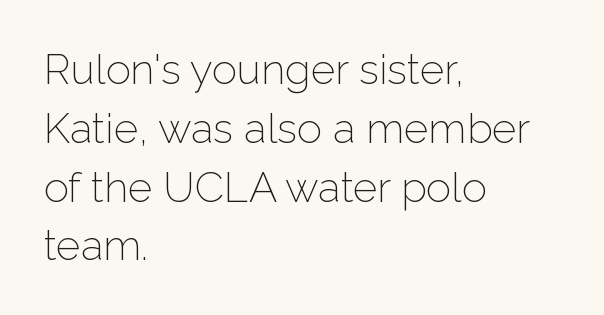
{"serif": "no", "italic": "no", "bold": "no", "weight": "light", "width": "normal", "stroke_contrast": "low", "x_height": "medium", "monospaced": "no", "underline": "no", "align": "left", "line_spacing": "normal", "line_spacing_ratio": 1.4, "letter_spacing": "normal", "letter_spacing_em": 0.0, "glyph_px": 42}
